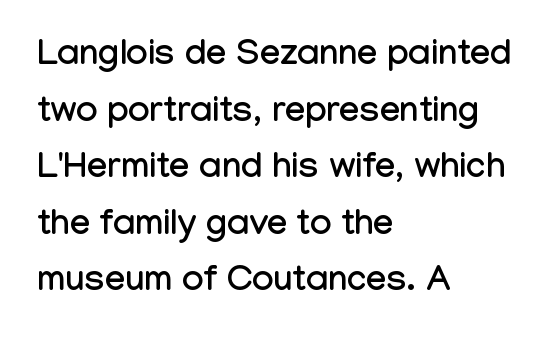
{"serif": "no", "italic": "no", "width": "condensed", "stroke_contrast": "low", "x_height": "medium", "monospaced": "no", "underline": "no", "align": "left", "line_spacing": "normal", "line_spacing_ratio": 1.57, "letter_spacing": "normal", "letter_spacing_em": 0.0, "glyph_px": 36}
